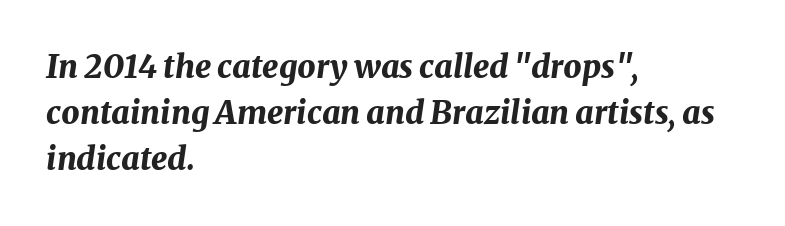
Q: Is the text bold? A: Yes.
Q: Is the text italic (slanted)? A: Yes, it leans right by about 8 degrees.
Q: Is the text underlined? A: No.
Q: How is the paragraph aligned? A: Left-aligned.
Q: Is the spacing between letters normal or unusually wide? A: Normal.
Q: Is the spacing between lines tight, normal or loose? A: Normal.
Q: Width (condensed, normal, or wide)? A: Normal.
Q: Stroke contrast? A: Medium.
Q: x-height? A: Medium.
Q: Monospaced? A: No.
